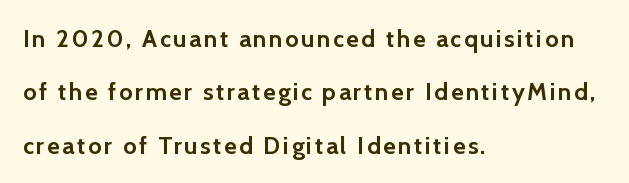
Has an underline been added? It has not. Tall strokes in this sample are plumb rather than angled. The letters are bold, with thick, heavy strokes. Line beginnings align vertically; line endings do not. Summary of vertical rhythm: relaxed, with wide interline spacing.
